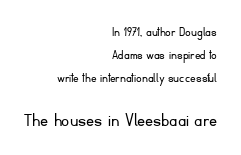
{"italic": "no", "bold": "no", "underline": "no", "align": "right", "line_spacing": "normal", "line_spacing_ratio": 1.64, "letter_spacing": "normal", "letter_spacing_em": 0.0, "larger_block": "second", "size_ratio": 1.43, "glyph_px": 20}
